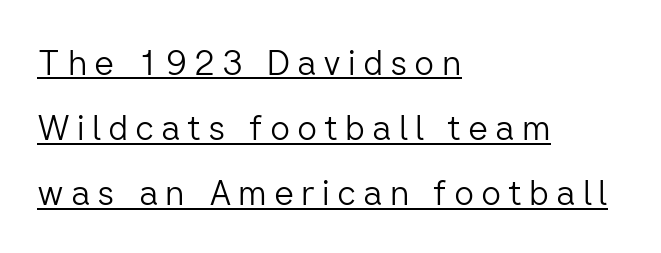
Q: Is the text bold? A: No.
Q: Is the text italic (slanted)? A: No, it is upright.
Q: Is the typeface a serif or a sans-serif typeface? A: Sans-serif.
Q: Is the text underlined? A: Yes.
Q: How is the paragraph aligned? A: Left-aligned.
Q: Is the spacing between letters normal or unusually wide? A: Unusually wide.
Q: Width (condensed, normal, or wide)? A: Normal.
Q: Stroke contrast? A: Low.
Q: x-height? A: Medium.
Q: Monospaced? A: No.
